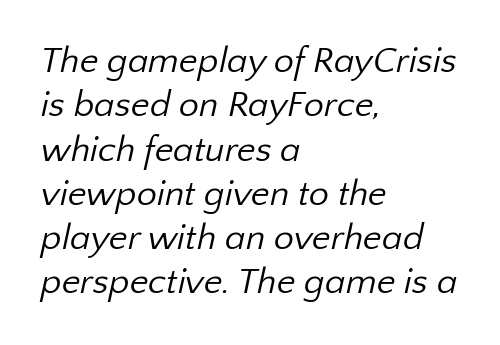
{"serif": "no", "bold": "no", "weight": "regular", "width": "normal", "stroke_contrast": "low", "x_height": "medium", "monospaced": "no", "underline": "no", "align": "left", "line_spacing_ratio": 1.23, "letter_spacing": "normal", "letter_spacing_em": 0.0, "glyph_px": 36}
